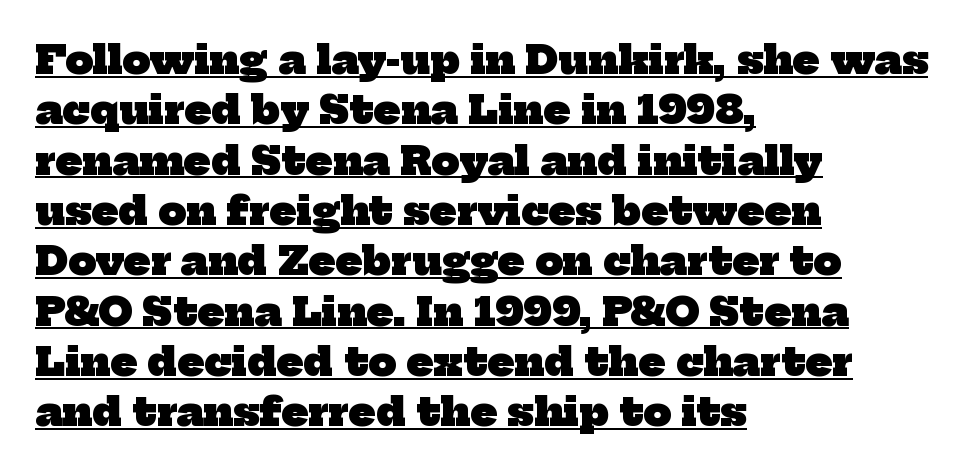
The image shows 39 px heavy serif type; set left-aligned, normal line spacing (1.29x), normal letter spacing, underlined; low stroke contrast and a medium x-height.
